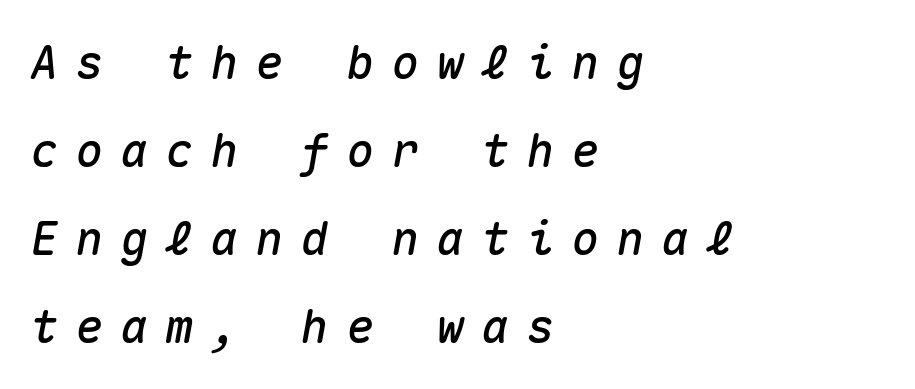
This rendering widens character spacing well past its baseline value. Honestly, the rows look like they've been pulled way apart. Do the characters align in a grid? Yes, the font is monospaced. Each line starts at the same left margin while the right side varies. Decoration check: the copy has no underline.
